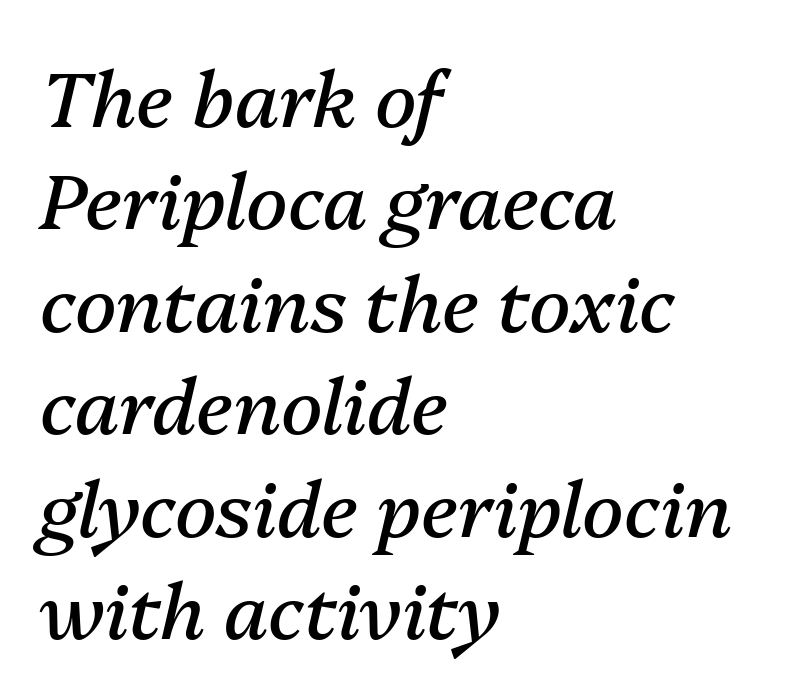
Tall strokes in this sample are angled rather than plumb. The characters are drawn with everyday or finer stroke widths. Do the characters align in a grid? No, the font is proportional. Notice how the passage keeps a crisp vertical edge on the left only.
